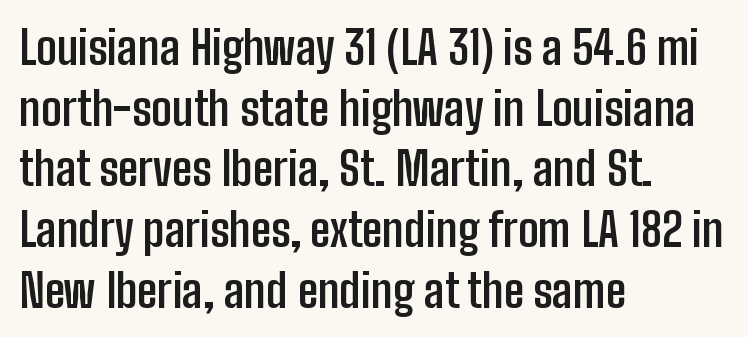
Q: Is the text bold? A: Yes.
Q: Is the text italic (slanted)? A: No, it is upright.
Q: Is the typeface a serif or a sans-serif typeface? A: Sans-serif.
Q: Is the text underlined? A: No.
Q: How is the paragraph aligned? A: Left-aligned.
Q: Is the spacing between letters normal or unusually wide? A: Normal.
Q: Is the spacing between lines tight, normal or loose? A: Normal.
Q: Width (condensed, normal, or wide)? A: Condensed.
Q: Stroke contrast? A: Low.
Q: x-height? A: Medium.
Q: Monospaced? A: No.
